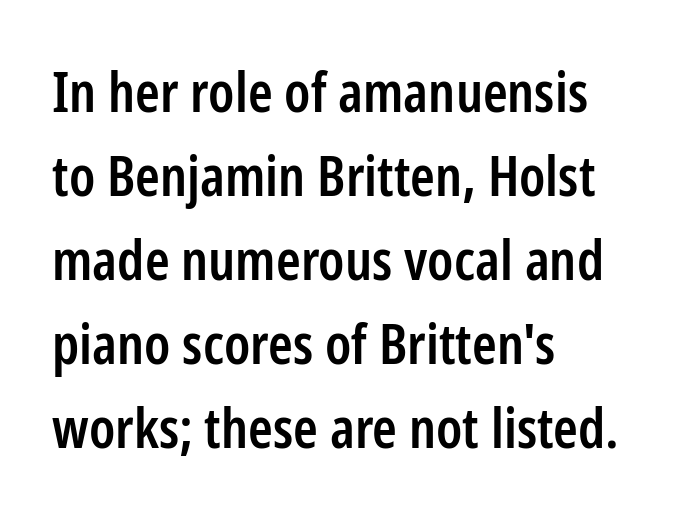
You could not count columns in this text — the font is proportionally spaced. Nope, not italic — everything's standing straight. The passage shown is semibold, sitting just below true bold. Whoever set this chose a conventional vertical rhythm. The specimen omits any rule beneath the text block's lines. The lines are quadded left.
